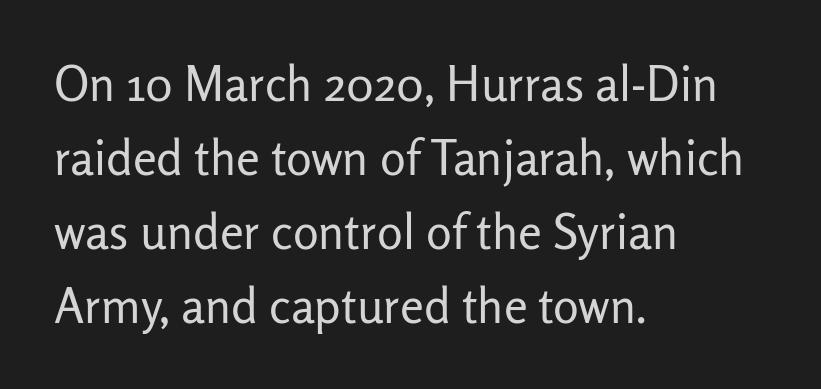
Q: Is the text bold? A: No.
Q: Is the text italic (slanted)? A: No, it is upright.
Q: Is the typeface a serif or a sans-serif typeface? A: Sans-serif.
Q: Is the text underlined? A: No.
Q: How is the paragraph aligned? A: Left-aligned.
Q: Is the spacing between letters normal or unusually wide? A: Normal.
Q: Is the spacing between lines tight, normal or loose? A: Normal.
Q: Width (condensed, normal, or wide)? A: Normal.
Q: Stroke contrast? A: Low.
Q: x-height? A: Medium.
Q: Monospaced? A: No.
